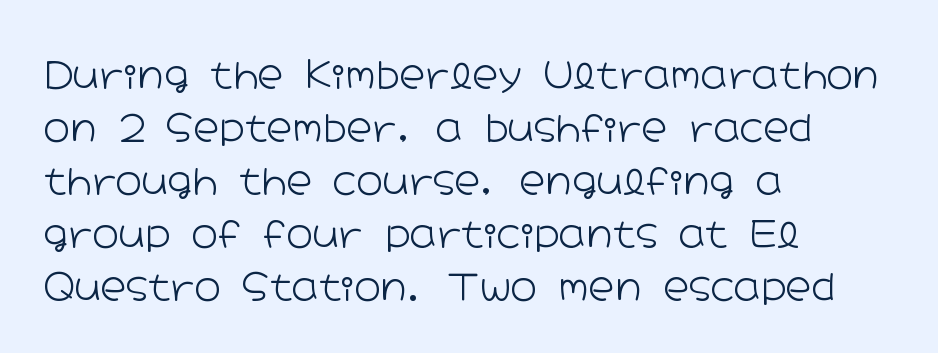
{"serif": "no", "italic": "no", "bold": "no", "weight": "light", "width": "wide", "stroke_contrast": "low", "x_height": "medium", "monospaced": "no", "underline": "no", "align": "left", "line_spacing": "normal", "line_spacing_ratio": 1.47, "letter_spacing": "normal", "letter_spacing_em": 0.0, "glyph_px": 36}
